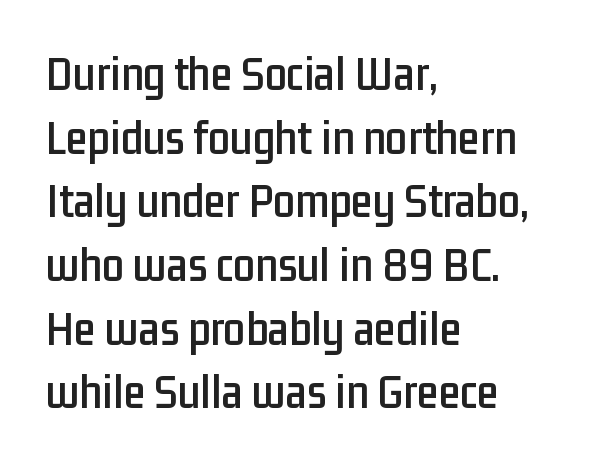
{"serif": "no", "italic": "no", "width": "condensed", "stroke_contrast": "low", "x_height": "medium", "monospaced": "no", "underline": "no", "align": "left", "line_spacing": "normal", "line_spacing_ratio": 1.3, "letter_spacing": "normal", "letter_spacing_em": 0.0, "glyph_px": 49}
